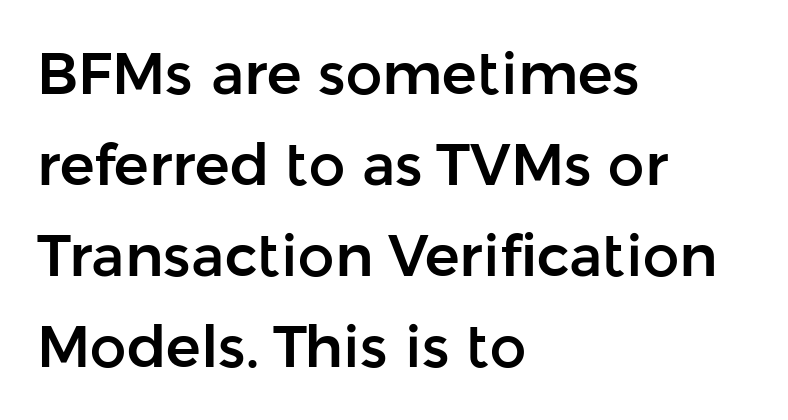
The image shows 58 px sans-serif type, upright; set left-aligned, normal line spacing (1.57x), normal letter spacing, not underlined; low stroke contrast and a medium x-height.
